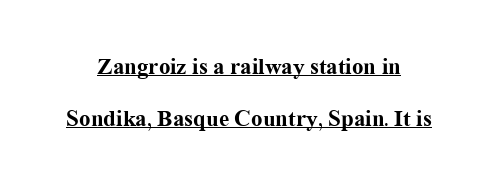
{"italic": "no", "bold": "yes", "underline": "yes", "line_spacing": "loose", "line_spacing_ratio": 2.25, "letter_spacing": "normal", "letter_spacing_em": 0.0, "glyph_px": 23}
